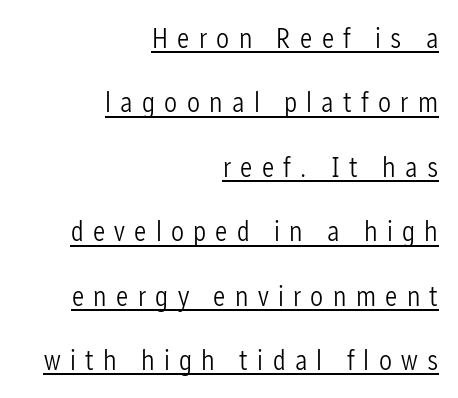
{"serif": "no", "italic": "no", "bold": "no", "weight": "light", "width": "condensed", "stroke_contrast": "low", "x_height": "medium", "monospaced": "no", "underline": "yes", "align": "right", "line_spacing": "loose", "line_spacing_ratio": 2.22, "letter_spacing": "wide", "letter_spacing_em": 0.32, "glyph_px": 29}
